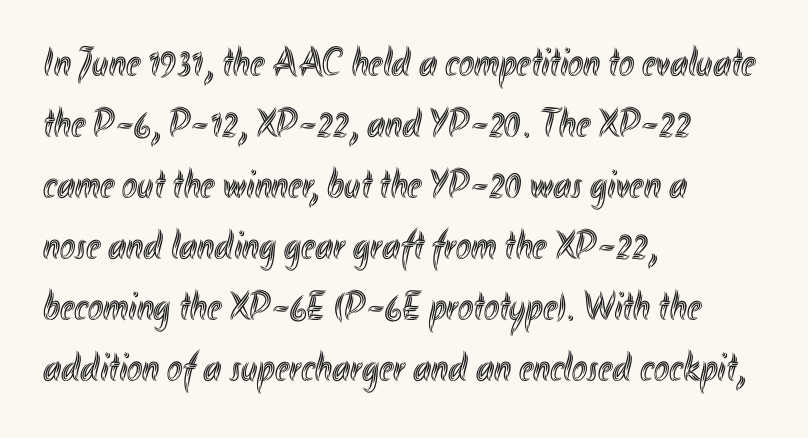
The image shows 41 px condensed type; set left-aligned, normal line spacing (1.49x), normal letter spacing, not underlined; a small x-height.
